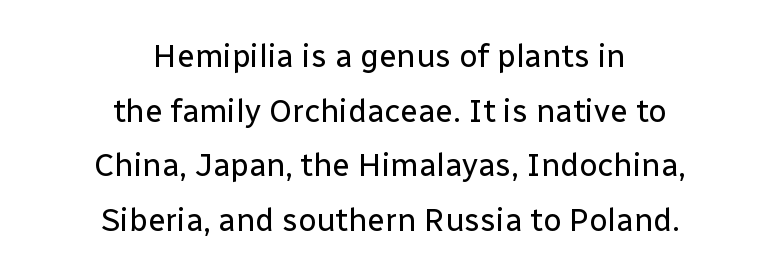
The image shows 32 px regular-weight sans-serif type, upright; set centered, line spacing 1.71x, normal letter spacing, not underlined; low stroke contrast and a medium x-height.
